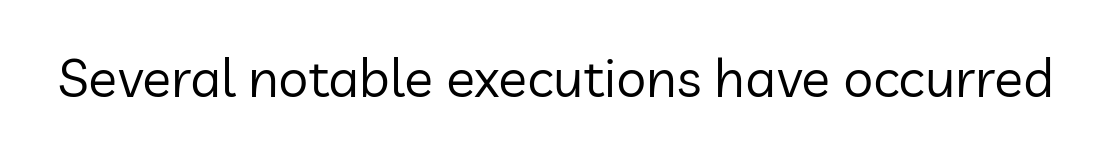
{"serif": "no", "italic": "no", "bold": "no", "weight": "regular", "width": "normal", "stroke_contrast": "low", "x_height": "medium", "monospaced": "no", "underline": "no", "letter_spacing": "normal", "letter_spacing_em": 0.0, "glyph_px": 54}
